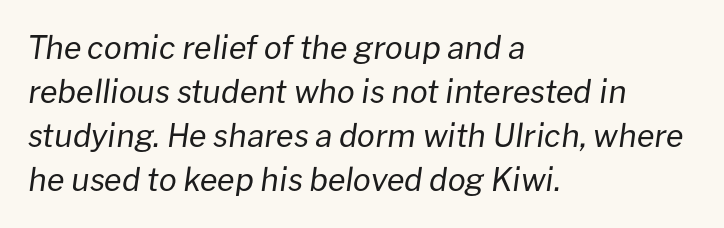
{"italic": "yes", "lean": "right", "slant_degrees": 8, "bold": "no", "weight": "regular", "width": "normal", "stroke_contrast": "low", "x_height": "medium", "monospaced": "no", "underline": "no", "align": "left", "line_spacing": "normal", "line_spacing_ratio": 1.38, "letter_spacing": "normal", "letter_spacing_em": 0.0, "glyph_px": 32}
